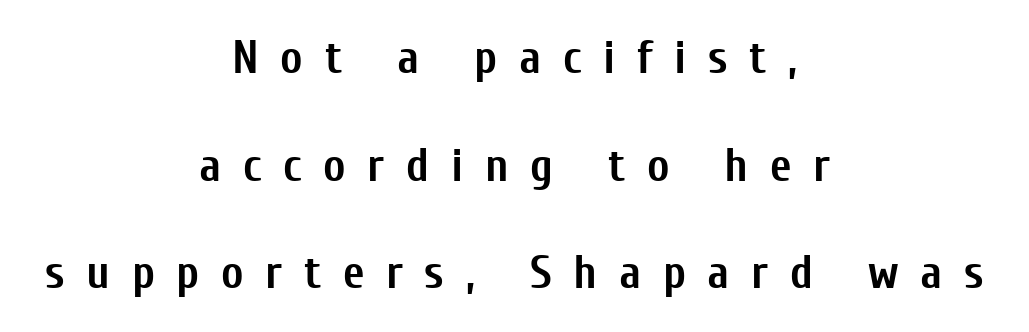
This rendering widens character spacing well past its baseline value. Which margin do the lines hug? Neither — every line sits in the middle. The font's upright variant was chosen for this text. Descenders hang freely into open space. A typesetter would call this proportional, since set widths differ per character. Students, this is bold: see how much ink each stroke carries.
